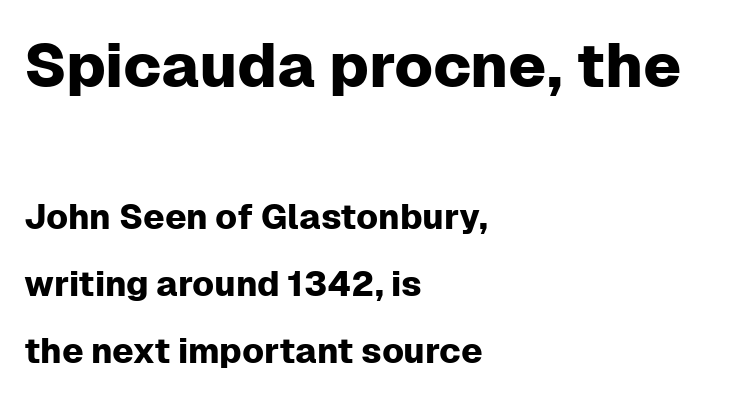
Every character sits straight up, as roman type does. The rendering shows plain stroke endings on the letterforms — a sans-serif design. Looks like regular typesetting: each glyph gets only the width it needs. The upper block of text is set noticeably larger than the block beneath it. Only glyphs here, with clear space below each row.
